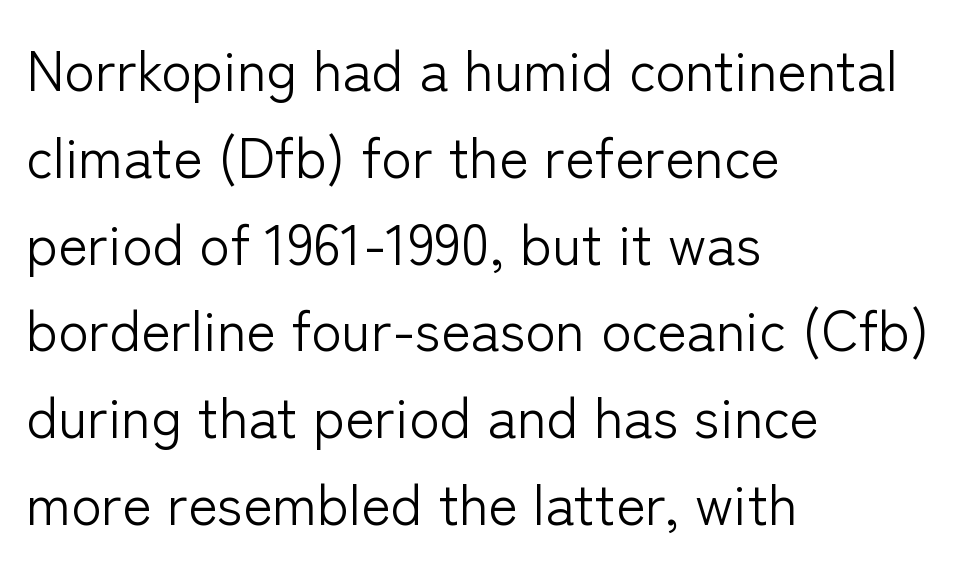
{"serif": "no", "italic": "no", "bold": "no", "weight": "light", "width": "normal", "stroke_contrast": "low", "x_height": "medium", "monospaced": "no", "underline": "no", "align": "left", "line_spacing": "normal", "line_spacing_ratio": 1.55, "letter_spacing": "normal", "letter_spacing_em": 0.0, "glyph_px": 56}
